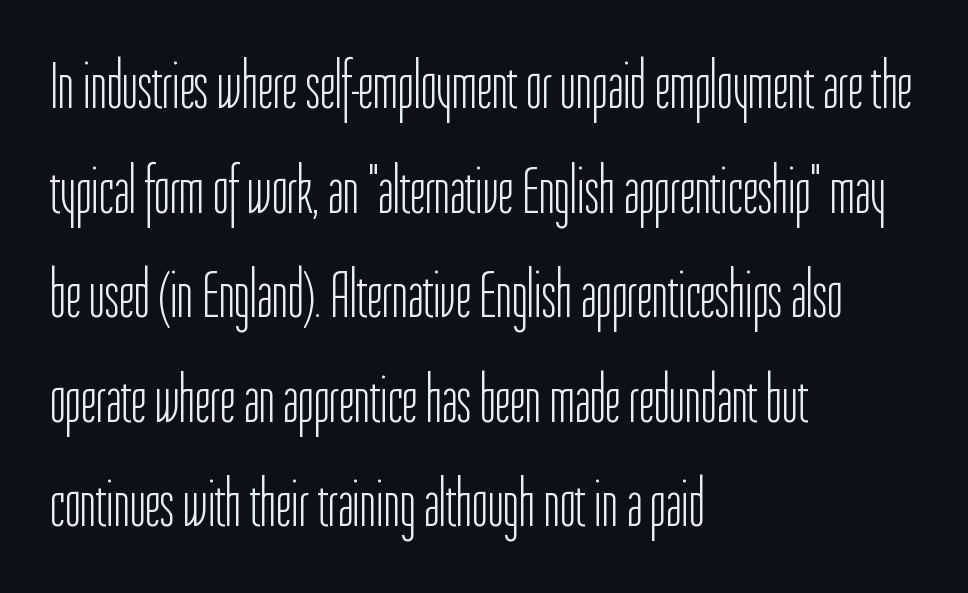
The image shows 67 px light, condensed sans-serif type, upright; set left-aligned, normal line spacing (1.56x), normal letter spacing, not underlined; low stroke contrast and a medium x-height.
